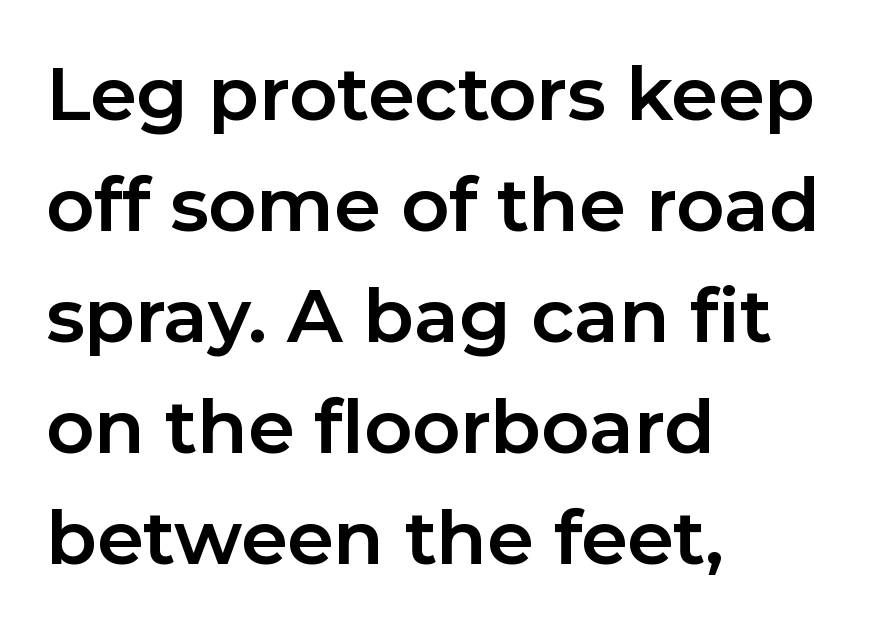
{"serif": "no", "italic": "no", "bold": "yes", "weight": "bold", "width": "normal", "stroke_contrast": "low", "x_height": "medium", "monospaced": "no", "underline": "no", "align": "left", "line_spacing": "normal", "line_spacing_ratio": 1.5, "letter_spacing": "normal", "letter_spacing_em": 0.0, "glyph_px": 74}
